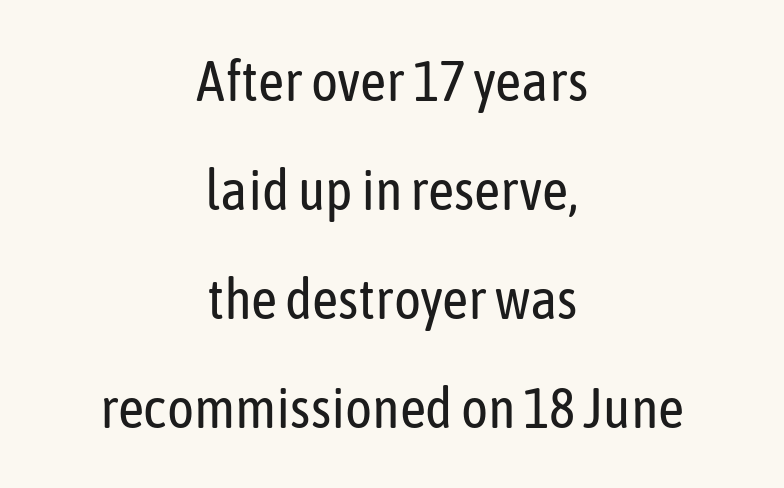
The image shows 57 px regular-weight, condensed sans-serif type, upright; set centered, loose line spacing (1.91x), normal letter spacing, not underlined; low stroke contrast and a medium x-height.
